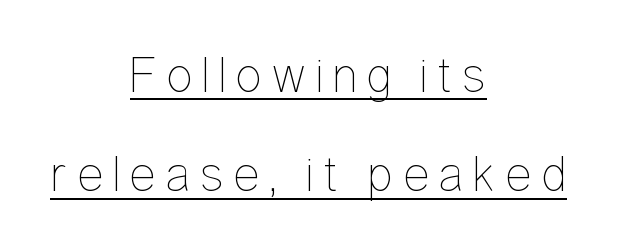
The image shows 51 px thin, condensed type, upright; set centered, loose line spacing (1.95x), underlined; low stroke contrast and a medium x-height.
